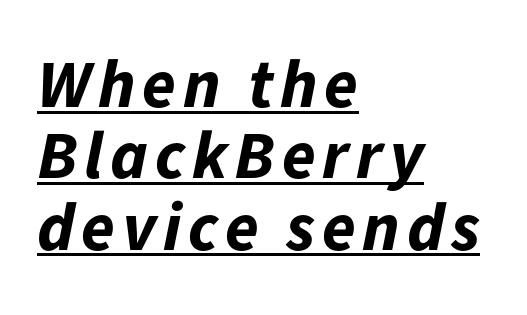
The image shows 68 px bold type, italic (leaning right); set left-aligned, tight line spacing (1.05x), underlined; low stroke contrast and a medium x-height.
